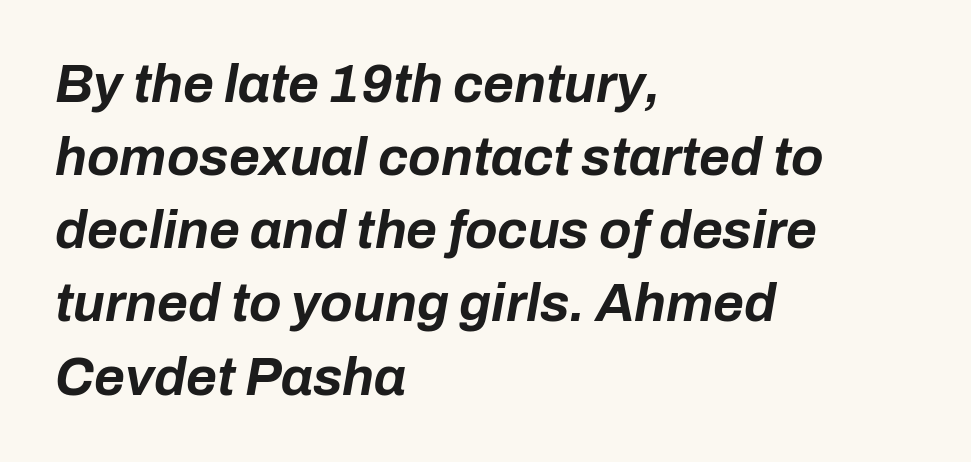
The face used here is rendered with its standard letterfit. If you measured baseline to baseline, you'd find a middling distance. Line starts are locked; line ends wander. Italic? Definitely — the glyphs are oblique. Its strokes are broad and dark, the hallmark of bold type.
